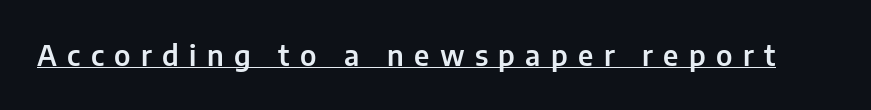
{"serif": "no", "italic": "no", "width": "normal", "stroke_contrast": "low", "x_height": "medium", "monospaced": "no", "underline": "yes", "letter_spacing": "wide", "letter_spacing_em": 0.37, "glyph_px": 28}
